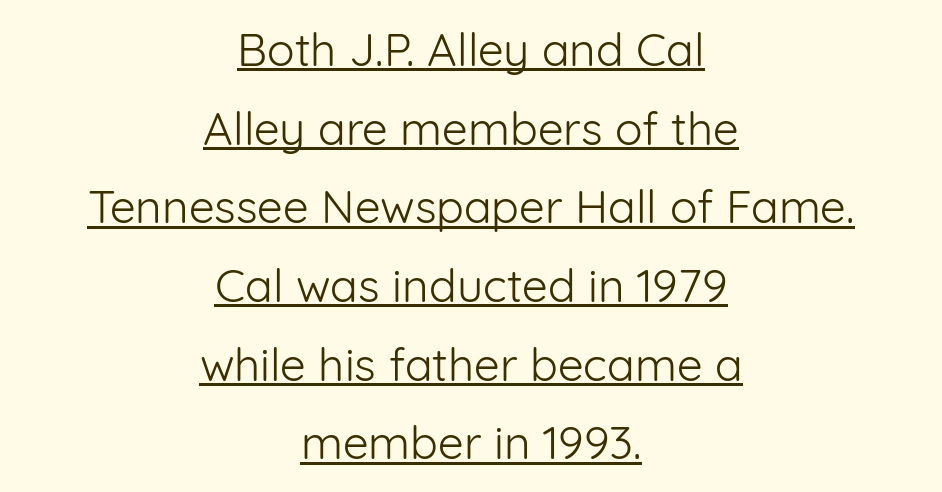
Q: Is the text bold? A: No.
Q: Is the text italic (slanted)? A: No, it is upright.
Q: Is the typeface a serif or a sans-serif typeface? A: Sans-serif.
Q: Is the text underlined? A: Yes.
Q: How is the paragraph aligned? A: Centered.
Q: Is the spacing between letters normal or unusually wide? A: Normal.
Q: Width (condensed, normal, or wide)? A: Normal.
Q: Stroke contrast? A: Low.
Q: x-height? A: Medium.
Q: Monospaced? A: No.
